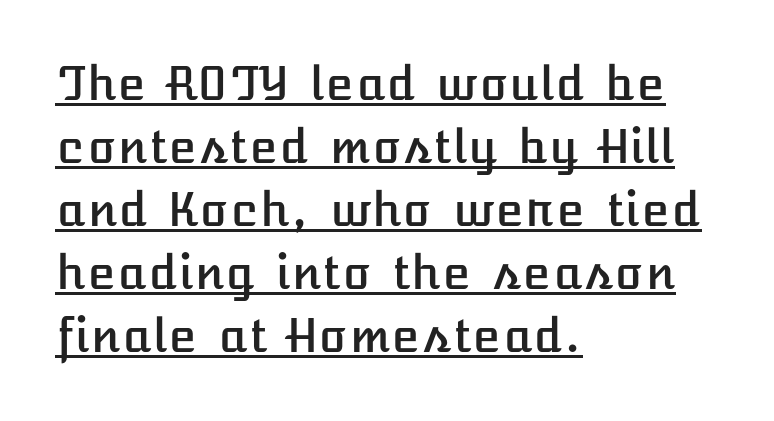
Rendered with straight, roman letterforms. Standard letterfit; no display-style spreading of the glyphs. Beneath each row of characters lies a ruled line. If you measured baseline to baseline, you'd find a middling distance. The lines are quadded left.
